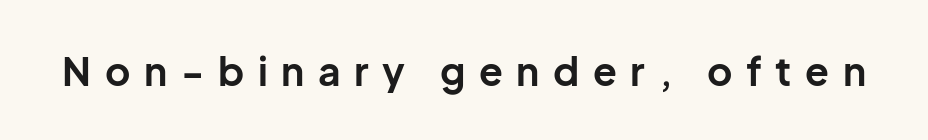
Q: Is the text bold? A: Yes.
Q: Is the text italic (slanted)? A: No, it is upright.
Q: Is the typeface a serif or a sans-serif typeface? A: Sans-serif.
Q: Is the text underlined? A: No.
Q: Is the spacing between letters normal or unusually wide? A: Unusually wide.
Q: Width (condensed, normal, or wide)? A: Normal.
Q: Stroke contrast? A: Low.
Q: x-height? A: Medium.
Q: Monospaced? A: No.
